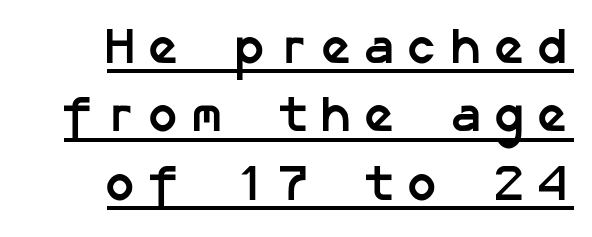
The image shows 51 px semibold sans-serif type; set right-aligned, normal line spacing (1.34x), underlined; low stroke contrast and a medium x-height.
